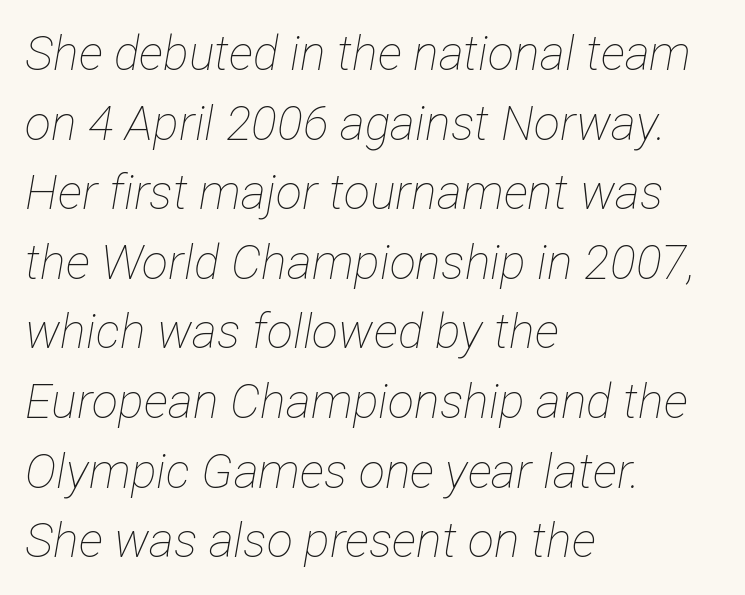
Designer's note — italics engaged. Type without underlining. Proportional: the letters do not fall into vertical columns. One glance says typical: line gaps are just what's usual. Each stroke keeps to a modest, everyday thickness or less. Horizontally, the lines are justified to the leading edge only.
